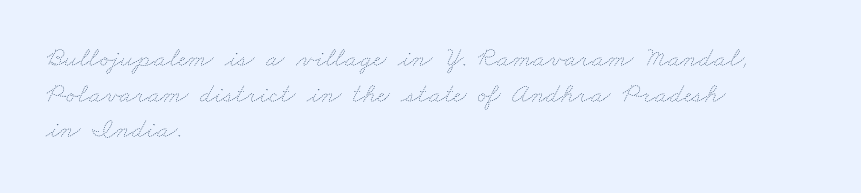
Q: Is the text bold? A: No.
Q: Is the text underlined? A: No.
Q: How is the paragraph aligned? A: Left-aligned.
Q: Is the spacing between letters normal or unusually wide? A: Normal.
Q: Is the spacing between lines tight, normal or loose? A: Normal.
Q: Width (condensed, normal, or wide)? A: Wide.
Q: Stroke contrast? A: Low.
Q: x-height? A: Small.
Q: Monospaced? A: No.
